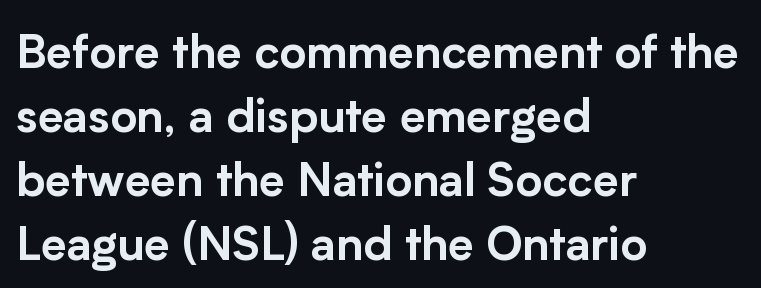
Nothing unusual about the tracking: characters are spaced as the font intends. Quick note: underline off. Reading down the column, the eye jumps a familiar distance to each next line. The typesetter chose a ragged-right arrangement here. Is this a fixed-width face? No — the glyphs have proportional, varying widths. Rendered with straight, roman letterforms.
